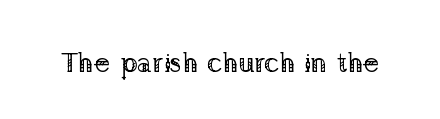
The image shows 28 px regular-weight serif type, upright; set normal letter spacing, not underlined; low stroke contrast and a medium x-height.
